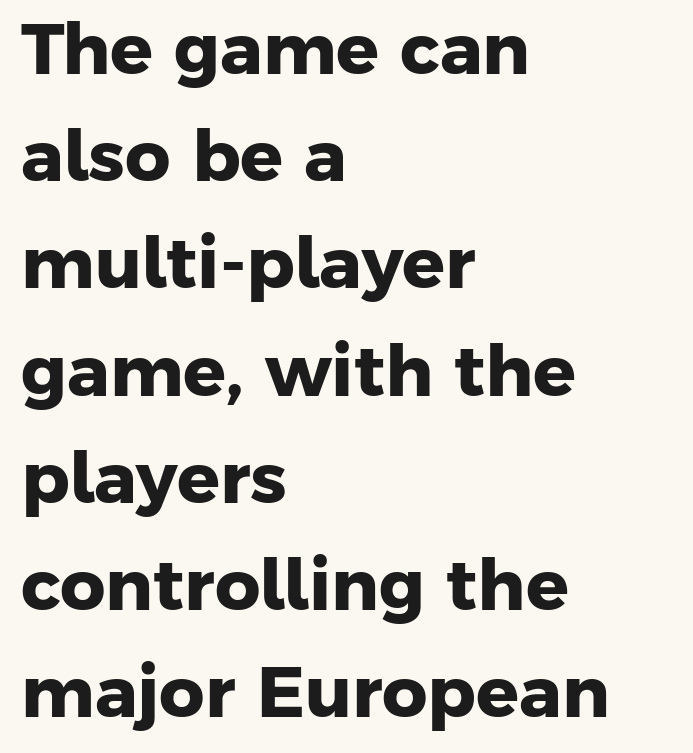
Tracking value appears to be zero — textbook default spacing. A typesetter would call this proportional, since set widths differ per character. Stroke terminals: plain, sans-serif. This rendering features lettering with no underline. The rag falls on the right side of this text block.
